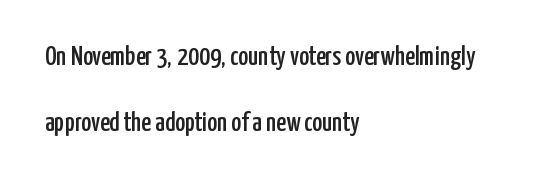
{"italic": "no", "underline": "no", "align": "left", "line_spacing": "loose", "line_spacing_ratio": 2.43, "letter_spacing": "normal", "letter_spacing_em": 0.0, "glyph_px": 27}
